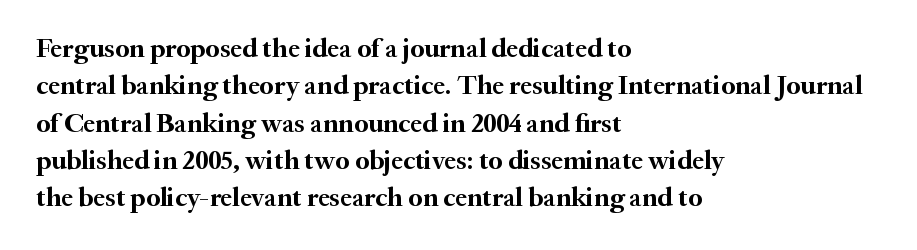
It's the straight-up-and-down kind of type. The lines are quadded left. Letter spacing: default. Rule under the text: the space is simply empty. The space between consecutive lines is moderate. Notice how thick the strokes are: this is what a full bold looks like.
